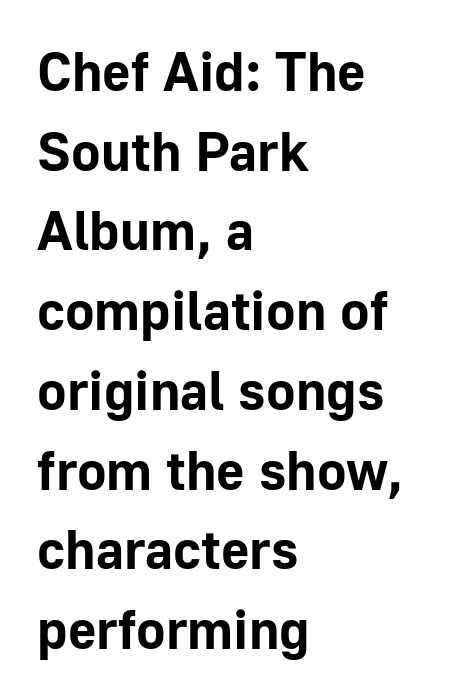
Q: Is the text bold? A: Yes.
Q: Is the text italic (slanted)? A: No, it is upright.
Q: Is the typeface a serif or a sans-serif typeface? A: Sans-serif.
Q: Is the text underlined? A: No.
Q: How is the paragraph aligned? A: Left-aligned.
Q: Is the spacing between letters normal or unusually wide? A: Normal.
Q: Is the spacing between lines tight, normal or loose? A: Normal.
Q: Width (condensed, normal, or wide)? A: Normal.
Q: Stroke contrast? A: Low.
Q: x-height? A: Medium.
Q: Monospaced? A: No.
